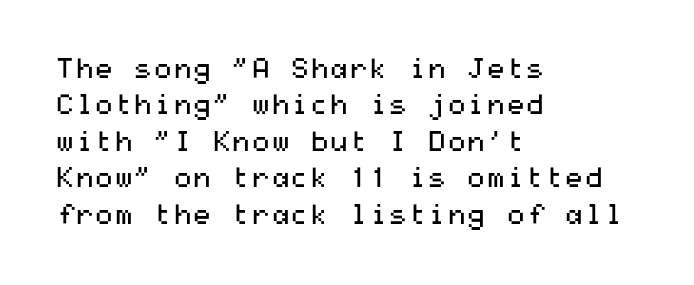
Q: Is the text bold? A: No.
Q: Is the text italic (slanted)? A: No, it is upright.
Q: Is the typeface a serif or a sans-serif typeface? A: Sans-serif.
Q: Is the text underlined? A: No.
Q: How is the paragraph aligned? A: Left-aligned.
Q: Is the spacing between letters normal or unusually wide? A: Normal.
Q: Is the spacing between lines tight, normal or loose? A: Normal.
Q: Width (condensed, normal, or wide)? A: Wide.
Q: Stroke contrast? A: Medium.
Q: x-height? A: Medium.
